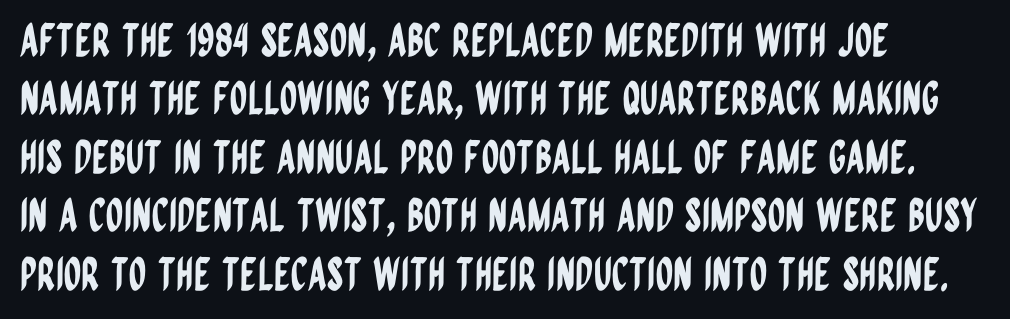
Students, observe: this is what conventionally led text looks like. Any mark beneath the type? The region is blank. A sans-serif font was chosen for this passage. Character widths vary here, with narrow letters taking less room than wide ones.
